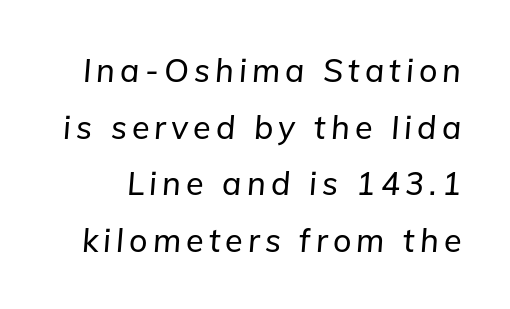
Q: Is the text italic (slanted)? A: Yes, it leans right by about 5 degrees.
Q: Is the text underlined? A: No.
Q: Width (condensed, normal, or wide)? A: Normal.
Q: Stroke contrast? A: Low.
Q: x-height? A: Medium.
Q: Monospaced? A: No.
